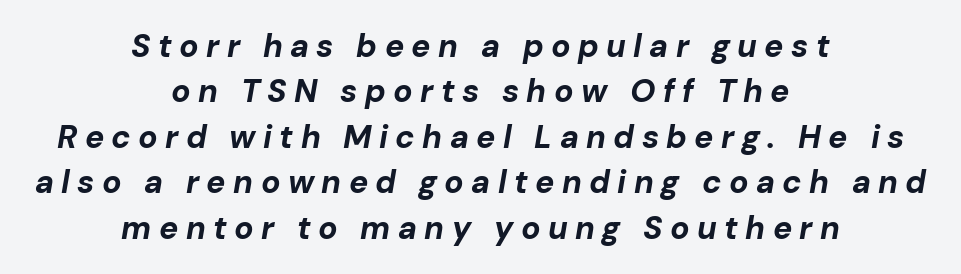
Q: Is the text bold? A: Yes.
Q: Is the text italic (slanted)? A: Yes, it leans right by about 10 degrees.
Q: Is the text underlined? A: No.
Q: How is the paragraph aligned? A: Centered.
Q: Is the spacing between letters normal or unusually wide? A: Unusually wide.
Q: Is the spacing between lines tight, normal or loose? A: Normal.
Q: Width (condensed, normal, or wide)? A: Normal.
Q: Stroke contrast? A: Low.
Q: x-height? A: Medium.
Q: Monospaced? A: No.
